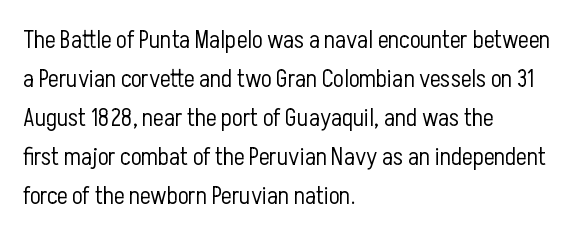
The space between consecutive lines is moderate. In terms of letterspacing, this is plain default setting. This rendering features lettering with no underline. Is the stroke heavy? The answer is a plain regular-or-lighter.
